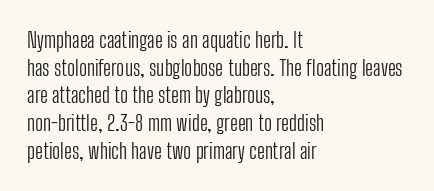
{"italic": "no", "bold": "no", "underline": "no", "align": "left", "line_spacing": "normal", "line_spacing_ratio": 1.32, "letter_spacing": "normal", "letter_spacing_em": 0.0, "glyph_px": 21}
